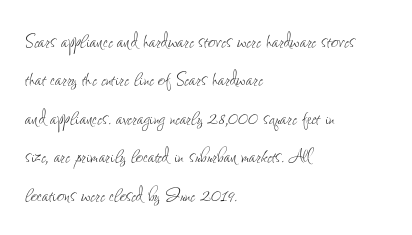
Q: Is the text bold? A: No.
Q: Is the text italic (slanted)? A: Yes.
Q: Is the text underlined? A: No.
Q: How is the paragraph aligned? A: Left-aligned.
Q: Is the spacing between letters normal or unusually wide? A: Normal.
Q: Is the spacing between lines tight, normal or loose? A: Normal.
